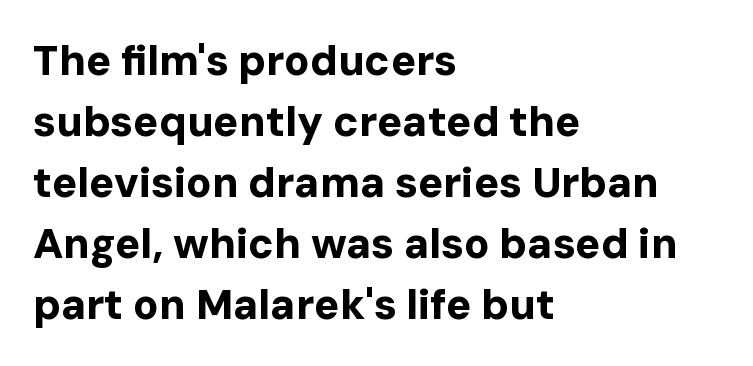
Vertical strokes here are truly vertical. These lines sit exactly where default settings would place them. Notice how the passage keeps a crisp vertical edge on the left only. Nothing unusual about the tracking: characters are spaced as the font intends. The characters display no serif detailing; their extremities are plain. Descenders are the only things crossing below the line.
